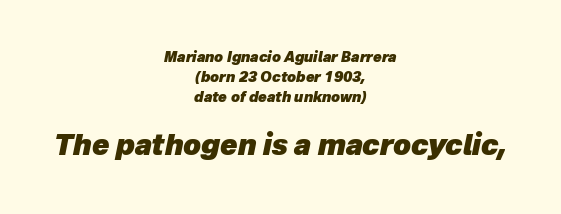
{"italic": "yes", "lean": "right", "slant_degrees": 12, "bold": "yes", "weight": "heavy", "width": "normal", "stroke_contrast": "low", "x_height": "medium", "monospaced": "no", "underline": "no", "align": "center", "line_spacing": "normal", "line_spacing_ratio": 1.42, "letter_spacing": "normal", "letter_spacing_em": 0.0, "larger_block": "second", "size_ratio": 2.0, "glyph_px": 28}
